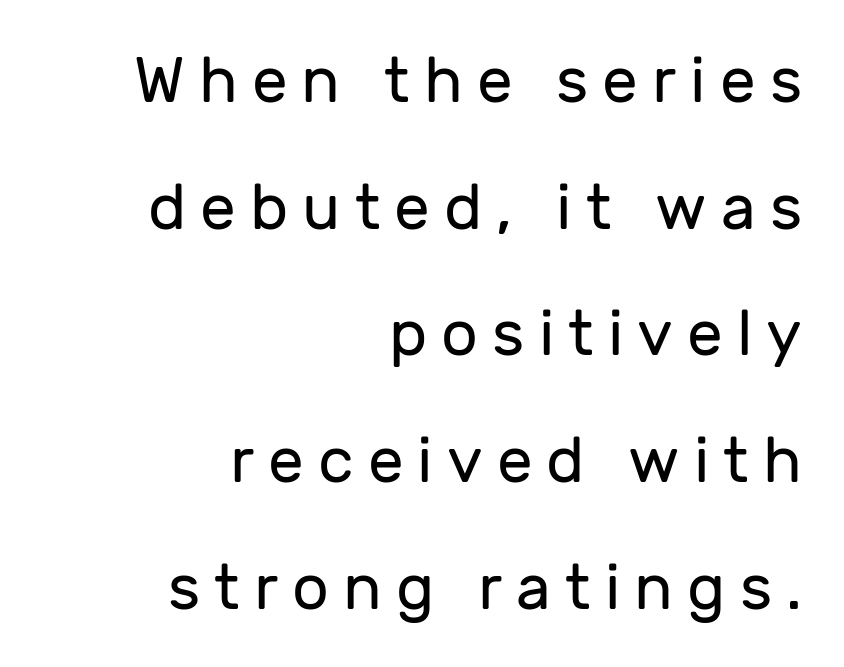
Q: Is the text bold? A: No.
Q: Is the text italic (slanted)? A: No, it is upright.
Q: Is the typeface a serif or a sans-serif typeface? A: Sans-serif.
Q: Is the text underlined? A: No.
Q: How is the paragraph aligned? A: Right-aligned.
Q: Is the spacing between letters normal or unusually wide? A: Unusually wide.
Q: Is the spacing between lines tight, normal or loose? A: Loose.
Q: Width (condensed, normal, or wide)? A: Normal.
Q: Stroke contrast? A: Low.
Q: x-height? A: Medium.
Q: Monospaced? A: No.
